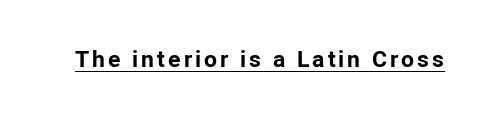
These characters rest on top of a visible drawn line. Caption: bold face, heavy strokes. No italicization has been applied; the sample stays upright.
